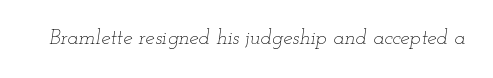
The image shows 21 px text type, italic (leaning right); set normal letter spacing, not underlined.
